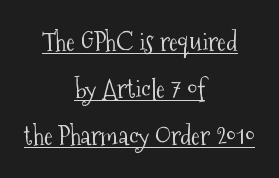
Characters remain perfectly vertical along every line. Like a heading marked for emphasis, these lines bear an underscore. Stroke mass is kept to a normal reading level or below. Notice how the passage keeps no hard edge, just a central spine. You could call the tracking neutral — neither tight nor loose.
